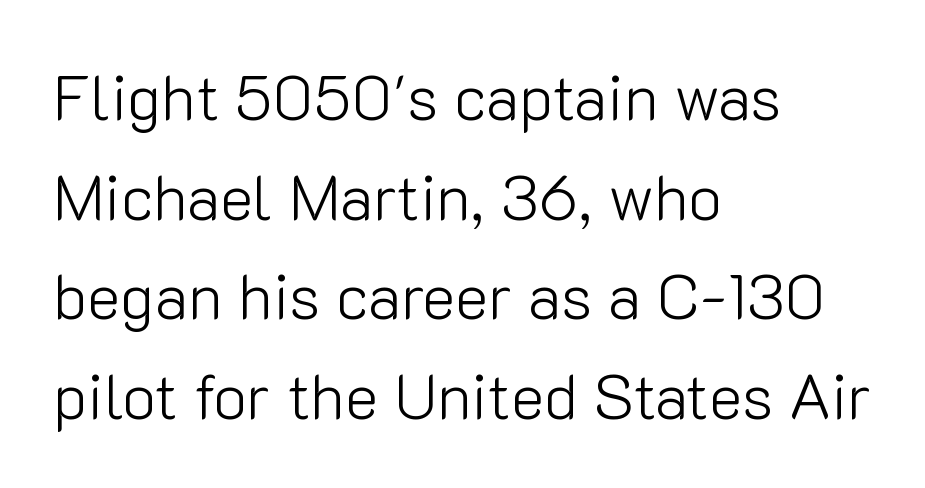
This rendering uses left alignment, leaving the right contour irregular. Nope, not italic — everything's standing straight. The rendering keeps characters at their native spacing. Letters have the restrained weight of plain body copy at most. Is this a fixed-width face? No — the glyphs have proportional, varying widths.
